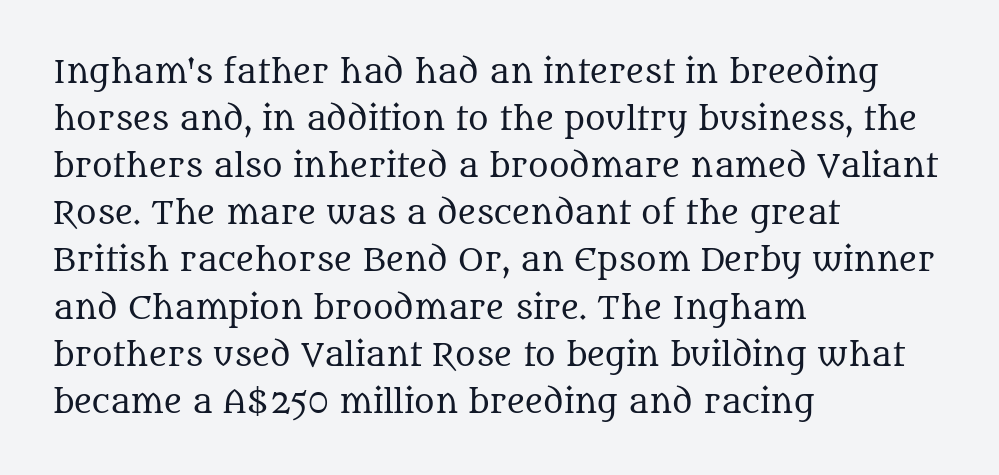
Q: Is the text bold? A: No.
Q: Is the text italic (slanted)? A: No, it is upright.
Q: Is the typeface a serif or a sans-serif typeface? A: Serif.
Q: Is the text underlined? A: No.
Q: How is the paragraph aligned? A: Left-aligned.
Q: Is the spacing between letters normal or unusually wide? A: Normal.
Q: Is the spacing between lines tight, normal or loose? A: Normal.
Q: Width (condensed, normal, or wide)? A: Normal.
Q: Stroke contrast? A: Medium.
Q: x-height? A: Large.
Q: Monospaced? A: No.
